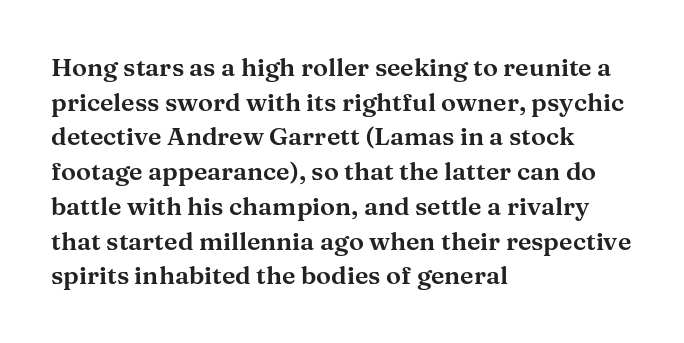
The image shows 25 px text type, upright; set left-aligned, normal line spacing (1.39x), normal letter spacing, not underlined.
